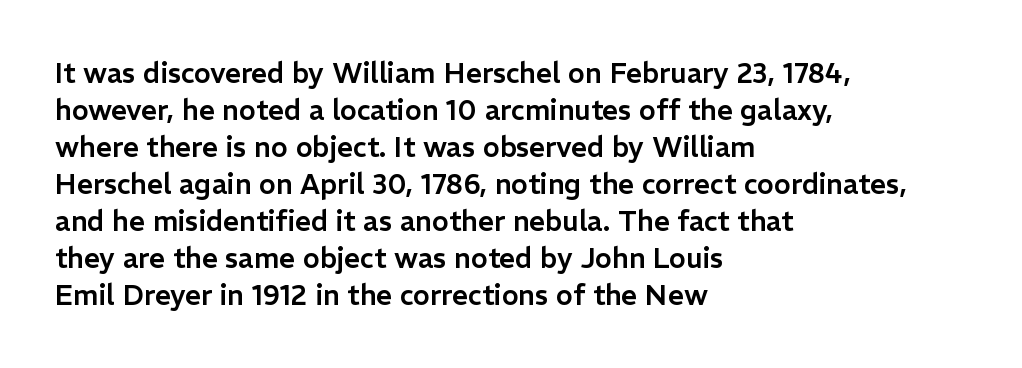
The setting favours the left margin, as ordinary paragraphs usually do. Note the varied advance widths — an 'i' is clearly narrower than an 'm'. It's the straight-up-and-down kind of type. These lines sit exactly where default settings would place them.
